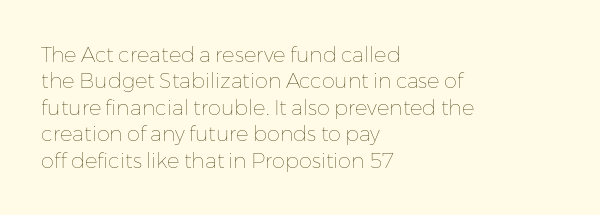
Q: Is the text bold? A: No.
Q: Is the text italic (slanted)? A: No, it is upright.
Q: Is the text underlined? A: No.
Q: How is the paragraph aligned? A: Left-aligned.
Q: Is the spacing between letters normal or unusually wide? A: Normal.
Q: Is the spacing between lines tight, normal or loose? A: Normal.
